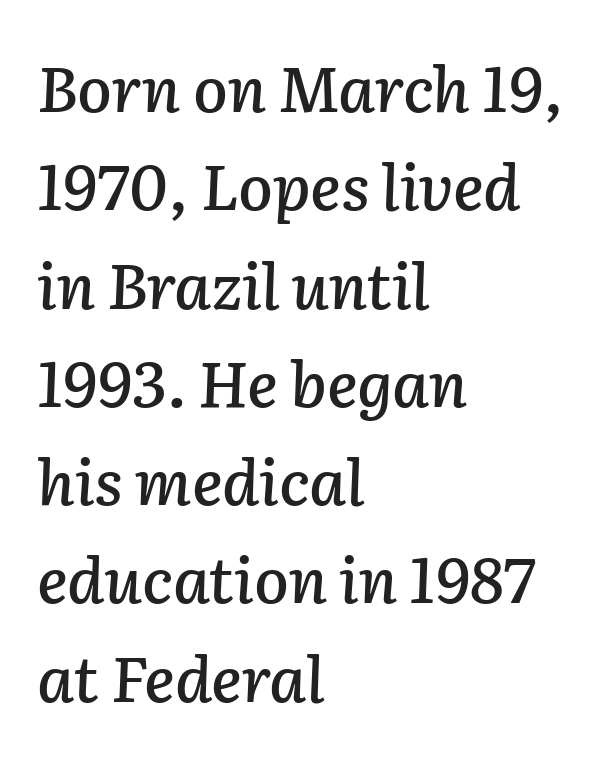
{"italic": "yes", "lean": "right", "slant_degrees": 2, "width": "normal", "stroke_contrast": "low", "x_height": "medium", "monospaced": "no", "underline": "no", "align": "left", "line_spacing": "normal", "line_spacing_ratio": 1.56, "letter_spacing": "normal", "letter_spacing_em": 0.0, "glyph_px": 63}
